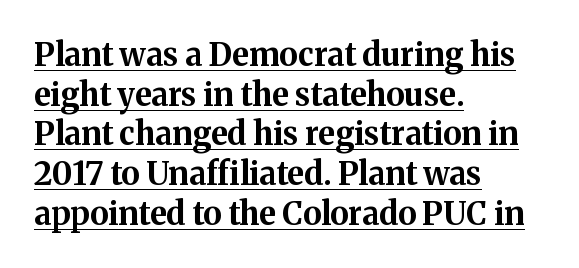
Q: Is the text bold? A: Yes.
Q: Is the text italic (slanted)? A: No, it is upright.
Q: Is the typeface a serif or a sans-serif typeface? A: Serif.
Q: Is the text underlined? A: Yes.
Q: How is the paragraph aligned? A: Left-aligned.
Q: Is the spacing between letters normal or unusually wide? A: Normal.
Q: Width (condensed, normal, or wide)? A: Normal.
Q: Stroke contrast? A: Medium.
Q: x-height? A: Medium.
Q: Monospaced? A: No.
